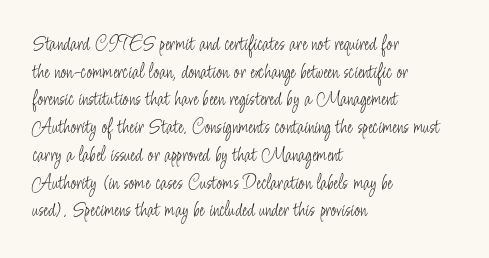
Leftover space on each line is placed entirely after the last word. Check the space under the baseline: it is left empty. This reads as an unemphasized weight, regular at the heaviest. Caption: standard tracking, unaltered.
